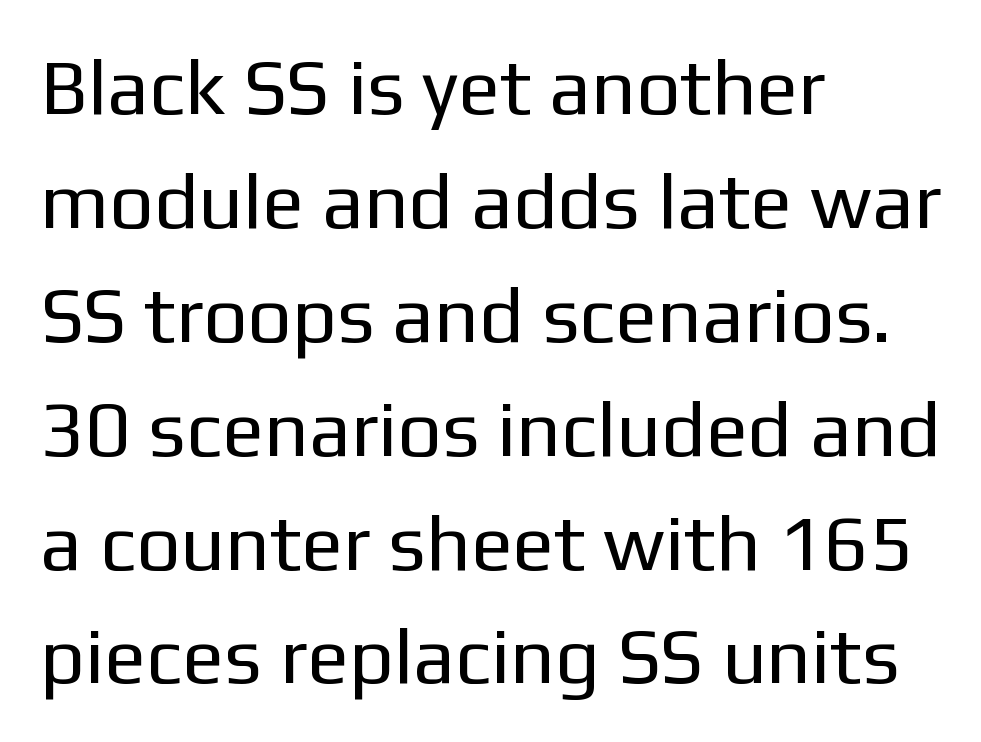
{"serif": "no", "italic": "no", "bold": "no", "weight": "regular", "width": "normal", "stroke_contrast": "low", "x_height": "medium", "monospaced": "no", "underline": "no", "align": "left", "line_spacing": "normal", "line_spacing_ratio": 1.46, "letter_spacing": "normal", "letter_spacing_em": 0.0, "glyph_px": 78}
